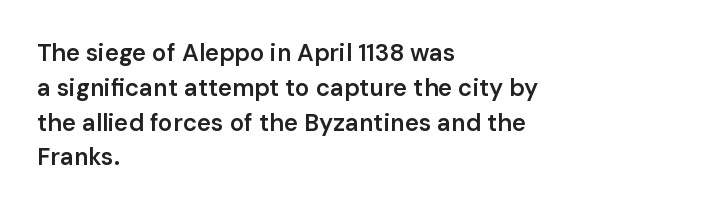
Q: Is the text bold? A: Semi-bold.
Q: Is the text italic (slanted)? A: No, it is upright.
Q: Is the text underlined? A: No.
Q: How is the paragraph aligned? A: Left-aligned.
Q: Is the spacing between letters normal or unusually wide? A: Normal.
Q: Is the spacing between lines tight, normal or loose? A: Normal.
